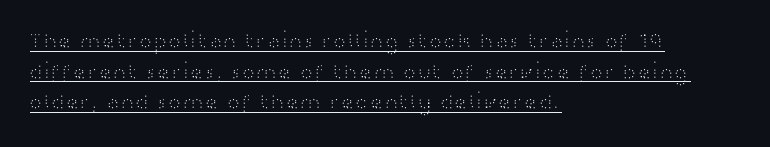
The image shows 22 px text type, upright; set left-aligned, normal line spacing (1.39x), normal letter spacing, underlined.
